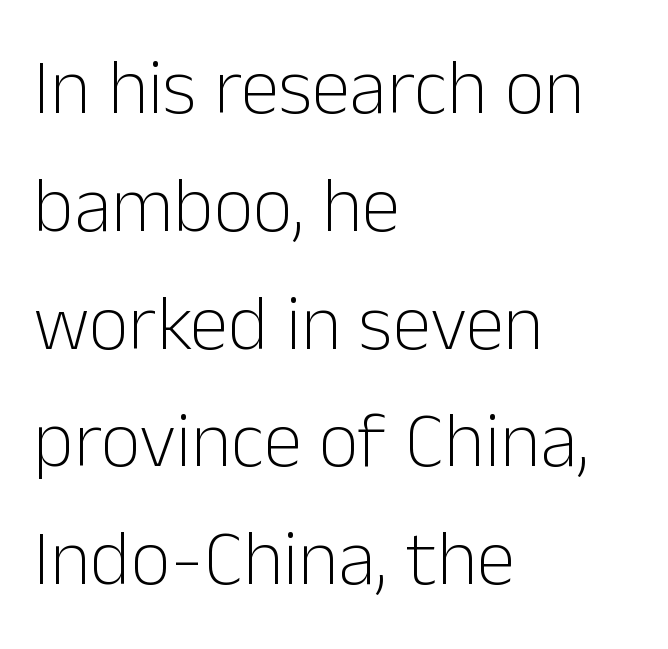
Q: Is the text bold? A: No.
Q: Is the text italic (slanted)? A: No, it is upright.
Q: Is the typeface a serif or a sans-serif typeface? A: Sans-serif.
Q: Is the text underlined? A: No.
Q: How is the paragraph aligned? A: Left-aligned.
Q: Is the spacing between letters normal or unusually wide? A: Normal.
Q: Is the spacing between lines tight, normal or loose? A: Normal.
Q: Width (condensed, normal, or wide)? A: Normal.
Q: Stroke contrast? A: Low.
Q: x-height? A: Medium.
Q: Monospaced? A: No.
